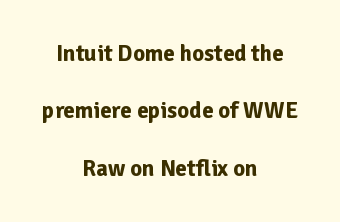
The image shows 23 px bold type, upright; set centered, loose line spacing (2.49x), normal letter spacing, not underlined.
